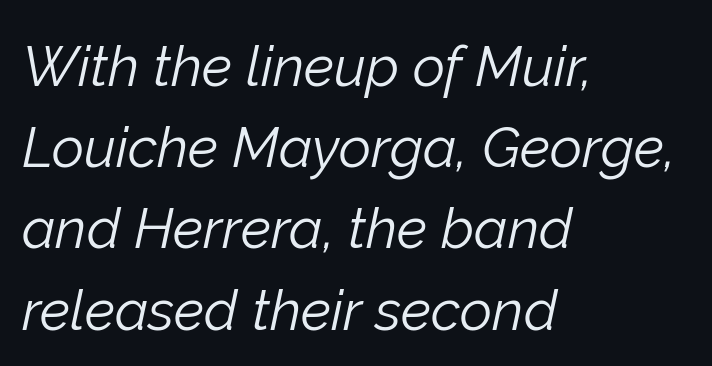
Q: Is the text bold? A: No.
Q: Is the text italic (slanted)? A: Yes, it leans right by about 12 degrees.
Q: Is the text underlined? A: No.
Q: How is the paragraph aligned? A: Left-aligned.
Q: Is the spacing between letters normal or unusually wide? A: Normal.
Q: Is the spacing between lines tight, normal or loose? A: Normal.
Q: Width (condensed, normal, or wide)? A: Normal.
Q: Stroke contrast? A: Low.
Q: x-height? A: Medium.
Q: Monospaced? A: No.
